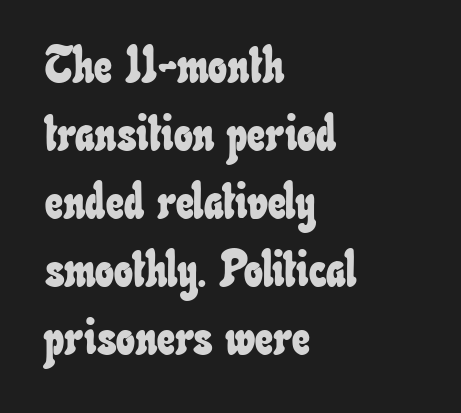
Q: Is the text underlined? A: No.
Q: How is the paragraph aligned? A: Left-aligned.
Q: Is the spacing between letters normal or unusually wide? A: Normal.
Q: Is the spacing between lines tight, normal or loose? A: Normal.
Q: Width (condensed, normal, or wide)? A: Condensed.
Q: Stroke contrast? A: Low.
Q: x-height? A: Small.
Q: Monospaced? A: No.
